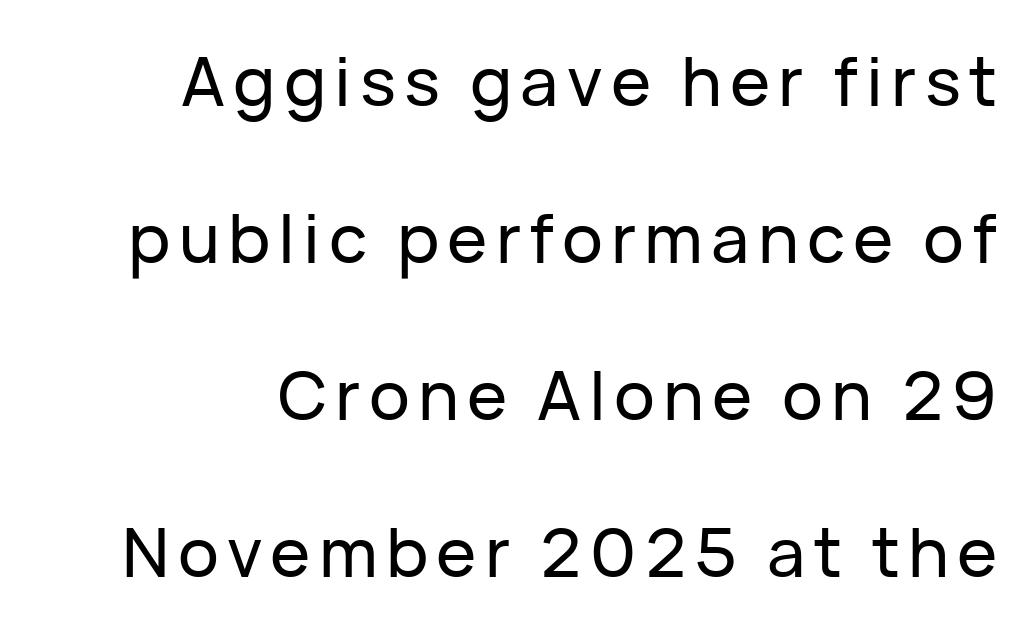
Q: Is the text italic (slanted)? A: No, it is upright.
Q: Is the typeface a serif or a sans-serif typeface? A: Sans-serif.
Q: Is the text underlined? A: No.
Q: How is the paragraph aligned? A: Right-aligned.
Q: Is the spacing between lines tight, normal or loose? A: Loose.
Q: Width (condensed, normal, or wide)? A: Normal.
Q: Stroke contrast? A: Low.
Q: x-height? A: Medium.
Q: Monospaced? A: No.
